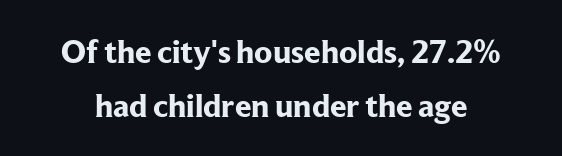
The image shows 33 px bold serif type, upright; set normal line spacing (1.64x), normal letter spacing, not underlined; low stroke contrast and a medium x-height.
